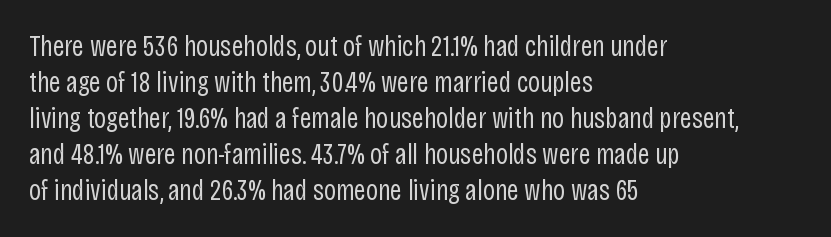
{"serif": "no", "italic": "no", "bold": "no", "weight": "regular", "width": "condensed", "stroke_contrast": "low", "x_height": "large", "monospaced": "no", "underline": "no", "align": "left", "line_spacing_ratio": 1.24, "letter_spacing": "normal", "letter_spacing_em": 0.0, "glyph_px": 29}
